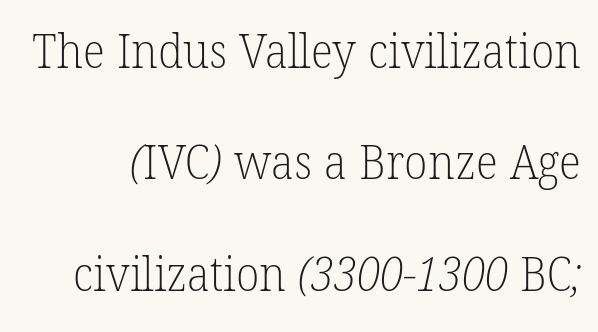
Q: Is the text bold? A: No.
Q: Is the typeface a serif or a sans-serif typeface? A: Serif.
Q: Is the text underlined? A: No.
Q: Is the spacing between letters normal or unusually wide? A: Normal.
Q: Is the spacing between lines tight, normal or loose? A: Loose.
Q: Width (condensed, normal, or wide)? A: Normal.
Q: Stroke contrast? A: Low.
Q: x-height? A: Medium.
Q: Monospaced? A: No.
